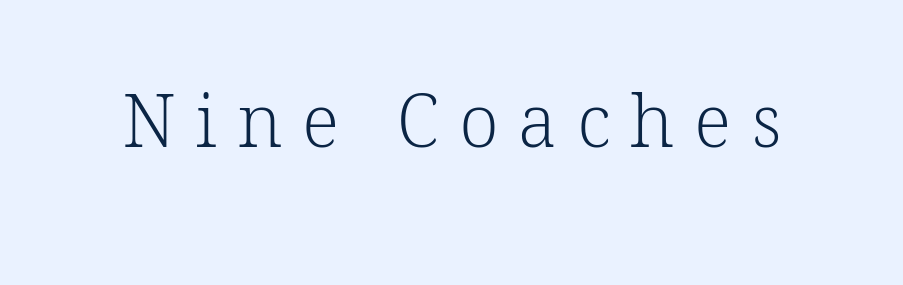
Ink coverage per letter is moderate at most. This sample uses an upright cut, with every glyph sitting square on the baseline. The gaps between neighbouring characters are conspicuously large. You can tell from the footed stems that serif type was used. The area under the type is left untouched.
